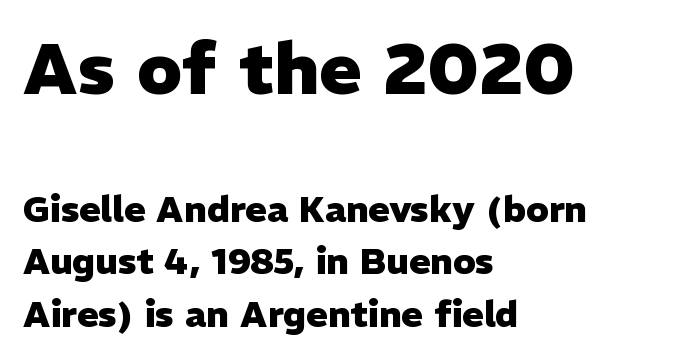
{"serif": "no", "italic": "no", "bold": "yes", "weight": "heavy", "width": "normal", "stroke_contrast": "low", "x_height": "medium", "monospaced": "no", "underline": "no", "align": "left", "line_spacing": "normal", "line_spacing_ratio": 1.46, "letter_spacing": "normal", "letter_spacing_em": 0.0, "larger_block": "first", "size_ratio": 2.0, "glyph_px": 72}
